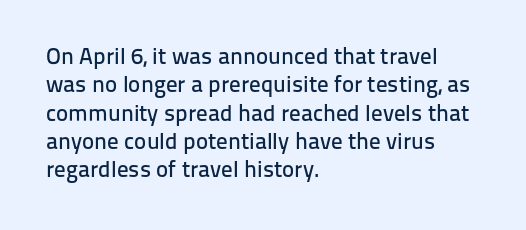
Q: Is the text italic (slanted)? A: No, it is upright.
Q: Is the text underlined? A: No.
Q: How is the paragraph aligned? A: Left-aligned.
Q: Is the spacing between letters normal or unusually wide? A: Normal.
